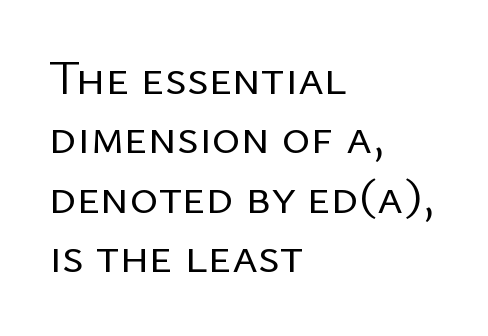
Varying glyph widths throughout — classic text-font behaviour. If you drew a line through each stem, it would be perfectly vertical. Short and long lines alike share a common starting point at left. The strokes carry an ordinary text weight at most. Just letters on the line, the space beneath them empty. This rendering leaves character spacing at its baseline value.
